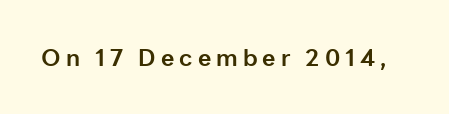
The image shows 23 px bold type, upright; set unusually wide letter spacing (+0.22 em), not underlined.
